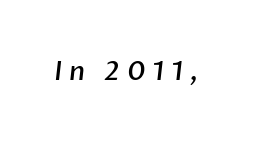
The image shows 26 px text type; set unusually wide letter spacing (+0.26 em), not underlined.
